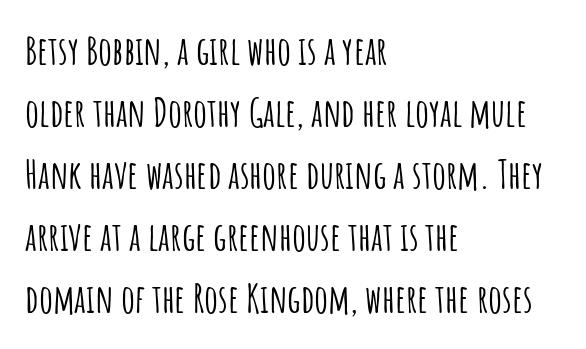
{"serif": "no", "italic": "no", "width": "condensed", "stroke_contrast": "low", "x_height": "large", "monospaced": "no", "underline": "no", "align": "left", "line_spacing": "normal", "line_spacing_ratio": 1.59, "letter_spacing": "normal", "letter_spacing_em": 0.0, "glyph_px": 39}
